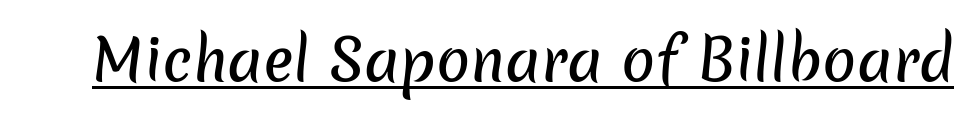
The image shows 56 px sans-serif type; set normal letter spacing, underlined; low stroke contrast and a medium x-height.
